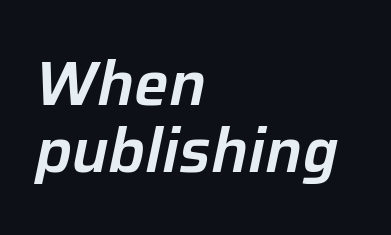
{"italic": "yes", "lean": "right", "slant_degrees": 12, "width": "normal", "stroke_contrast": "low", "x_height": "medium", "monospaced": "no", "underline": "no", "align": "left", "line_spacing": "tight", "line_spacing_ratio": 1.1, "letter_spacing": "normal", "letter_spacing_em": 0.0, "glyph_px": 61}
